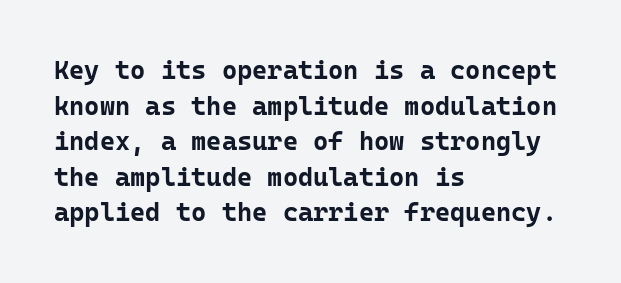
Q: Is the text bold? A: Yes.
Q: Is the text italic (slanted)? A: No, it is upright.
Q: Is the text underlined? A: No.
Q: How is the paragraph aligned? A: Left-aligned.
Q: Is the spacing between letters normal or unusually wide? A: Normal.
Q: Is the spacing between lines tight, normal or loose? A: Normal.
